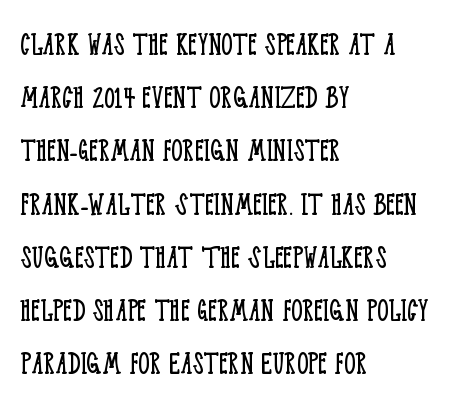
{"serif": "yes", "italic": "no", "bold": "no", "weight": "light", "width": "condensed", "stroke_contrast": "low", "x_height": "large", "monospaced": "no", "underline": "no", "align": "left", "line_spacing": "normal", "line_spacing_ratio": 1.52, "letter_spacing": "normal", "letter_spacing_em": 0.0, "glyph_px": 35}
